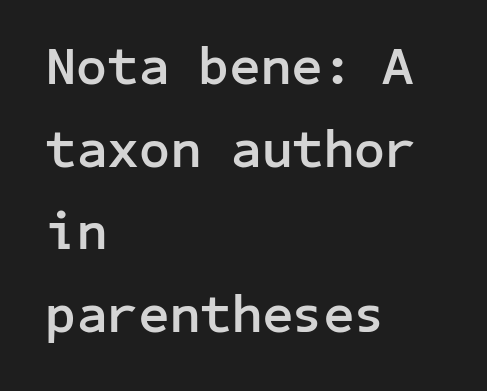
Q: Is the text bold? A: Yes.
Q: Is the text italic (slanted)? A: No, it is upright.
Q: Is the typeface a serif or a sans-serif typeface? A: Sans-serif.
Q: Is the text underlined? A: No.
Q: How is the paragraph aligned? A: Left-aligned.
Q: Is the spacing between letters normal or unusually wide? A: Normal.
Q: Is the spacing between lines tight, normal or loose? A: Normal.
Q: Width (condensed, normal, or wide)? A: Normal.
Q: Stroke contrast? A: Low.
Q: x-height? A: Medium.
